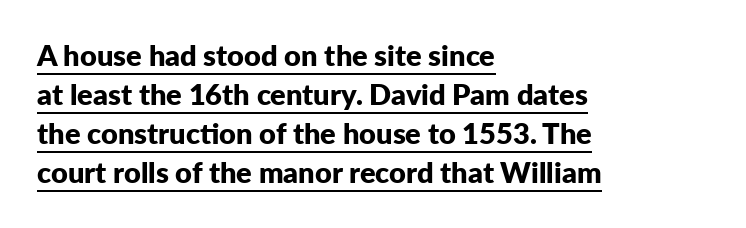
Q: Is the text bold? A: Yes.
Q: Is the text italic (slanted)? A: No, it is upright.
Q: Is the typeface a serif or a sans-serif typeface? A: Sans-serif.
Q: Is the text underlined? A: Yes.
Q: How is the paragraph aligned? A: Left-aligned.
Q: Is the spacing between letters normal or unusually wide? A: Normal.
Q: Is the spacing between lines tight, normal or loose? A: Normal.
Q: Width (condensed, normal, or wide)? A: Normal.
Q: Stroke contrast? A: Low.
Q: x-height? A: Medium.
Q: Monospaced? A: No.
